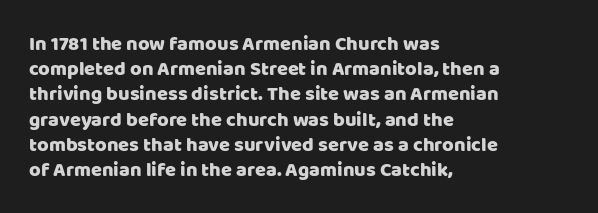
The image shows 20 px text type, upright; set left-aligned, normal line spacing (1.26x), normal letter spacing, not underlined.
